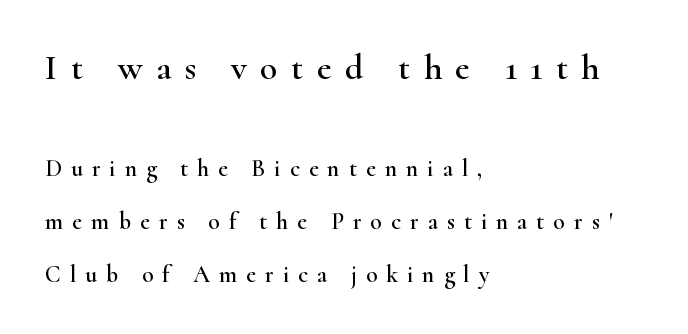
Q: Is the text italic (slanted)? A: No, it is upright.
Q: Is the typeface a serif or a sans-serif typeface? A: Serif.
Q: Is the text underlined? A: No.
Q: How is the paragraph aligned? A: Left-aligned.
Q: Is the spacing between letters normal or unusually wide? A: Unusually wide.
Q: Is the spacing between lines tight, normal or loose? A: Loose.
Q: Which block of text is set in a larger size, the first (top) or the second (bottom)? A: The first (top) one.
Q: Width (condensed, normal, or wide)? A: Wide.
Q: Stroke contrast? A: High.
Q: x-height? A: Small.
Q: Monospaced? A: No.
